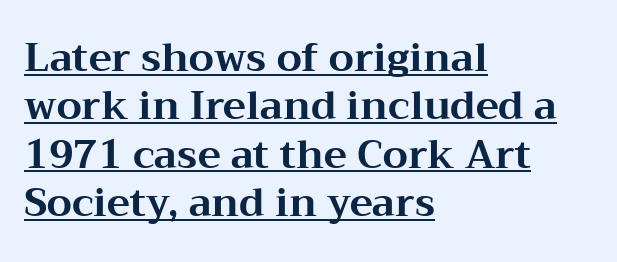
{"serif": "yes", "italic": "no", "bold": "yes", "weight": "bold", "width": "wide", "stroke_contrast": "medium", "x_height": "medium", "monospaced": "no", "underline": "yes", "align": "left", "line_spacing_ratio": 1.24, "letter_spacing": "normal", "letter_spacing_em": 0.0, "glyph_px": 39}
